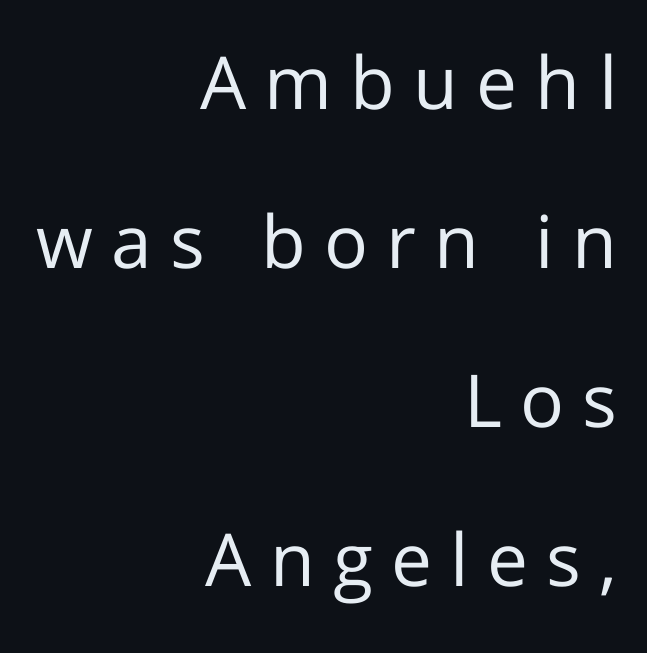
Q: Is the text bold? A: No.
Q: Is the text italic (slanted)? A: No, it is upright.
Q: Is the typeface a serif or a sans-serif typeface? A: Sans-serif.
Q: Is the text underlined? A: No.
Q: How is the paragraph aligned? A: Right-aligned.
Q: Is the spacing between letters normal or unusually wide? A: Unusually wide.
Q: Is the spacing between lines tight, normal or loose? A: Loose.
Q: Width (condensed, normal, or wide)? A: Normal.
Q: Stroke contrast? A: Low.
Q: x-height? A: Medium.
Q: Monospaced? A: No.
